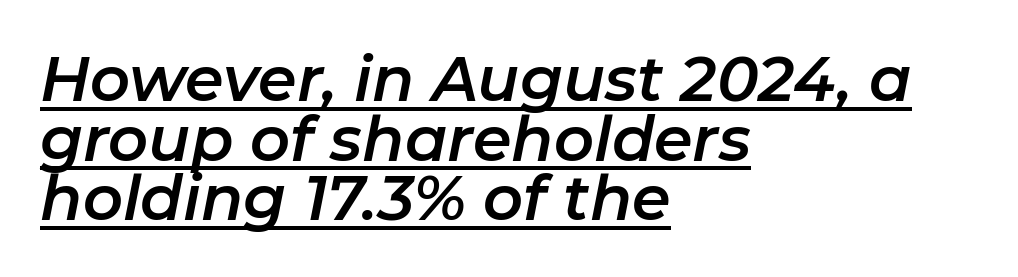
Q: Is the text italic (slanted)? A: Yes, it leans right by about 11 degrees.
Q: Is the text underlined? A: Yes.
Q: How is the paragraph aligned? A: Left-aligned.
Q: Is the spacing between letters normal or unusually wide? A: Normal.
Q: Is the spacing between lines tight, normal or loose? A: Tight.
Q: Width (condensed, normal, or wide)? A: Normal.
Q: Stroke contrast? A: Low.
Q: x-height? A: Medium.
Q: Monospaced? A: No.
